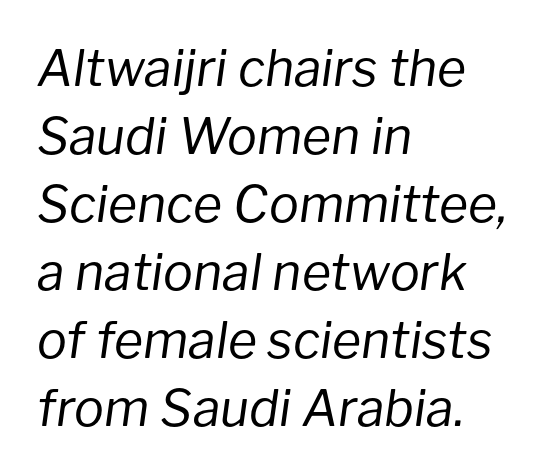
{"italic": "yes", "lean": "right", "slant_degrees": 8, "bold": "no", "weight": "regular", "width": "normal", "stroke_contrast": "low", "x_height": "medium", "monospaced": "no", "underline": "no", "align": "left", "line_spacing": "normal", "line_spacing_ratio": 1.36, "letter_spacing": "normal", "letter_spacing_em": 0.0, "glyph_px": 50}
